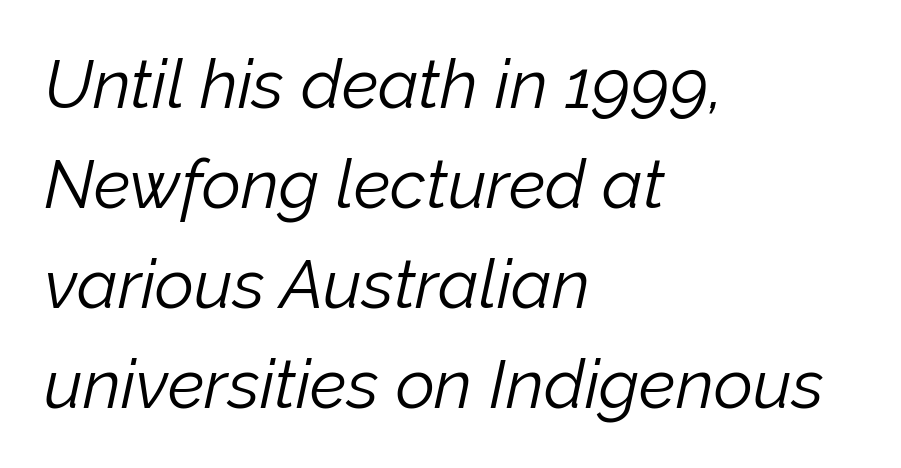
{"italic": "yes", "lean": "right", "slant_degrees": 12, "bold": "no", "weight": "light", "width": "normal", "stroke_contrast": "low", "x_height": "medium", "monospaced": "no", "underline": "no", "align": "left", "line_spacing": "normal", "line_spacing_ratio": 1.47, "letter_spacing": "normal", "letter_spacing_em": 0.0, "glyph_px": 68}
